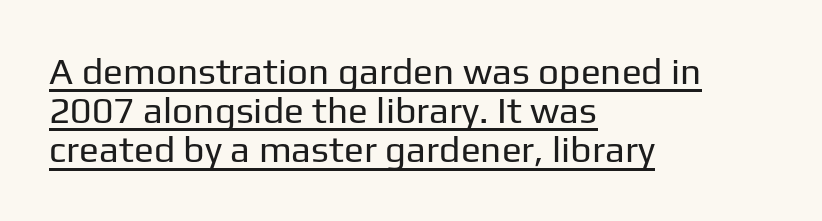
{"serif": "no", "italic": "no", "bold": "no", "weight": "regular", "width": "normal", "stroke_contrast": "low", "x_height": "medium", "monospaced": "no", "underline": "yes", "align": "left", "line_spacing": "tight", "line_spacing_ratio": 1.06, "letter_spacing": "normal", "letter_spacing_em": 0.0, "glyph_px": 37}
